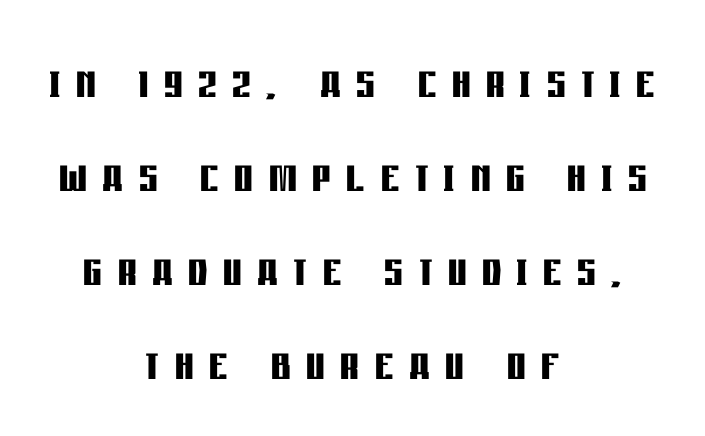
{"serif": "no", "italic": "no", "bold": "yes", "weight": "semibold", "width": "condensed", "stroke_contrast": "low", "x_height": "large", "monospaced": "no", "underline": "no", "align": "center", "line_spacing": "normal", "line_spacing_ratio": 1.62, "letter_spacing": "wide", "letter_spacing_em": 0.27, "glyph_px": 58}
